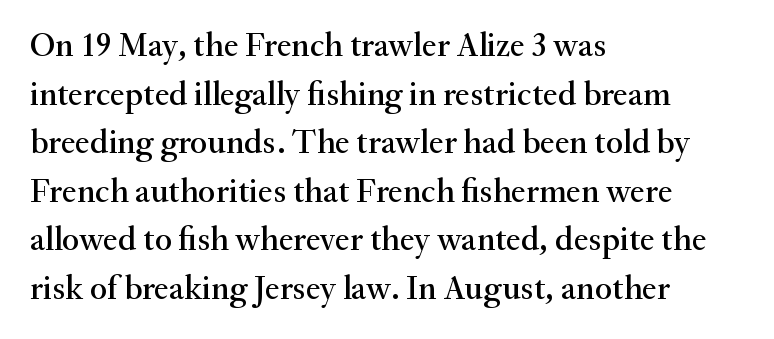
Does extra space separate the letters? No, they use regular spacing. Posture: upright roman. Visually the block forms a straight wall on the left and a jagged coastline on the right. Note the varied advance widths — an 'i' is clearly narrower than an 'm'.
